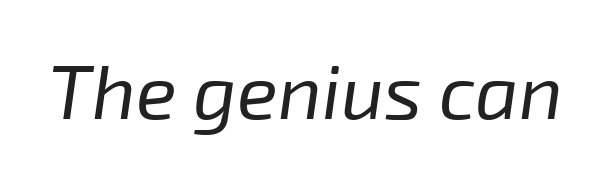
Q: Is the text bold? A: No.
Q: Is the text italic (slanted)? A: Yes, it leans right by about 8 degrees.
Q: Is the text underlined? A: No.
Q: Is the spacing between letters normal or unusually wide? A: Normal.
Q: Width (condensed, normal, or wide)? A: Normal.
Q: Stroke contrast? A: Low.
Q: x-height? A: Medium.
Q: Monospaced? A: No.
